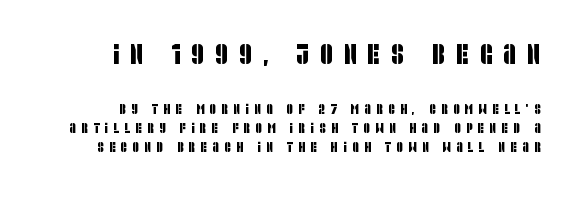
Q: Is the typeface a serif or a sans-serif typeface? A: Sans-serif.
Q: Is the text underlined? A: No.
Q: Is the spacing between letters normal or unusually wide? A: Unusually wide.
Q: Is the spacing between lines tight, normal or loose? A: Normal.
Q: Which block of text is set in a larger size, the first (top) or the second (bottom)? A: The first (top) one.
Q: Width (condensed, normal, or wide)? A: Condensed.
Q: Stroke contrast? A: Low.
Q: x-height? A: Large.
Q: Monospaced? A: No.
